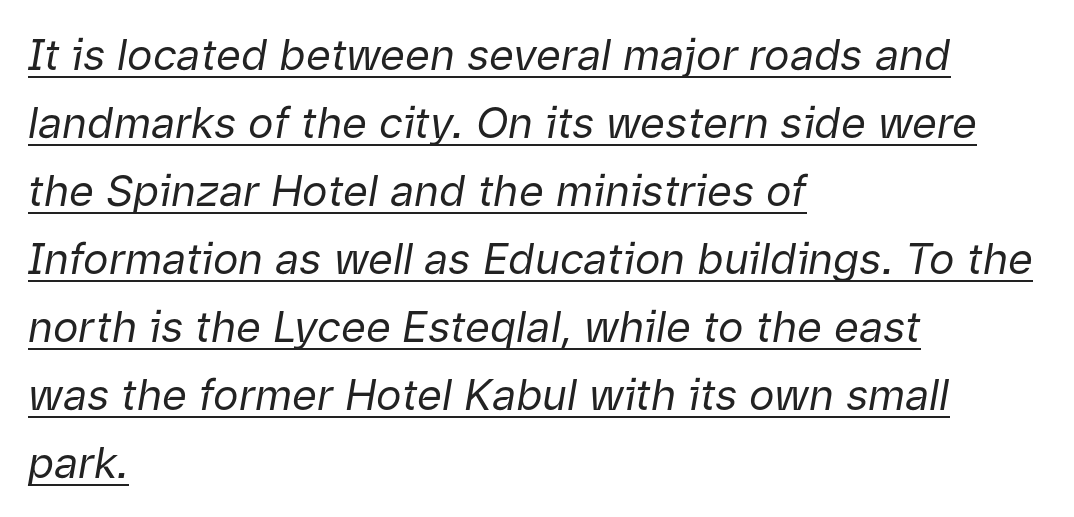
Alignment: flush left. Somebody hit Ctrl+U on this one — the words are underlined. Compared with typical paragraphs, the rows here are spaced about the same. Stroke thickness stays within the range of a standard reading face or lighter.
